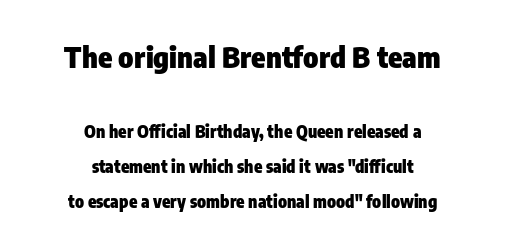
Q: Is the text bold? A: Yes.
Q: Is the text italic (slanted)? A: No, it is upright.
Q: Is the typeface a serif or a sans-serif typeface? A: Sans-serif.
Q: Is the text underlined? A: No.
Q: How is the paragraph aligned? A: Centered.
Q: Is the spacing between letters normal or unusually wide? A: Normal.
Q: Is the spacing between lines tight, normal or loose? A: Loose.
Q: Which block of text is set in a larger size, the first (top) or the second (bottom)? A: The first (top) one.
Q: Width (condensed, normal, or wide)? A: Condensed.
Q: Stroke contrast? A: Low.
Q: x-height? A: Medium.
Q: Monospaced? A: No.
